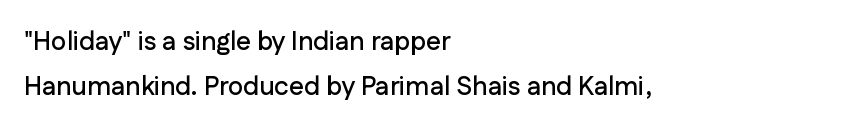
Q: Is the text italic (slanted)? A: No, it is upright.
Q: Is the text underlined? A: No.
Q: How is the paragraph aligned? A: Left-aligned.
Q: Is the spacing between letters normal or unusually wide? A: Normal.
